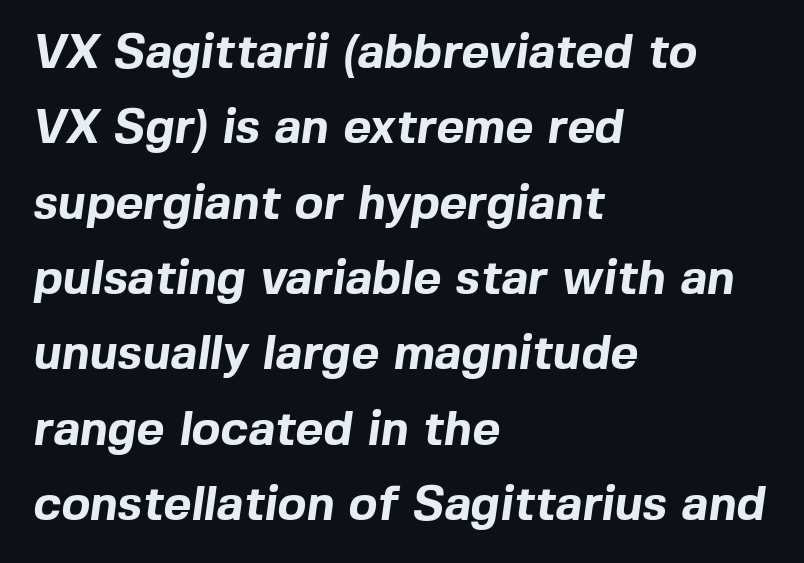
{"serif": "no", "bold": "yes", "weight": "bold", "width": "normal", "x_height": "medium", "monospaced": "no", "underline": "no", "align": "left", "line_spacing": "normal", "line_spacing_ratio": 1.57, "letter_spacing": "normal", "letter_spacing_em": 0.0, "glyph_px": 48}
